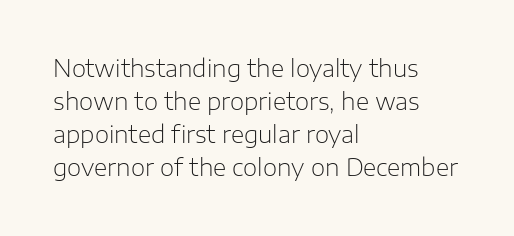
The image shows 23 px text type, upright; set left-aligned, normal line spacing (1.44x), normal letter spacing, not underlined.
